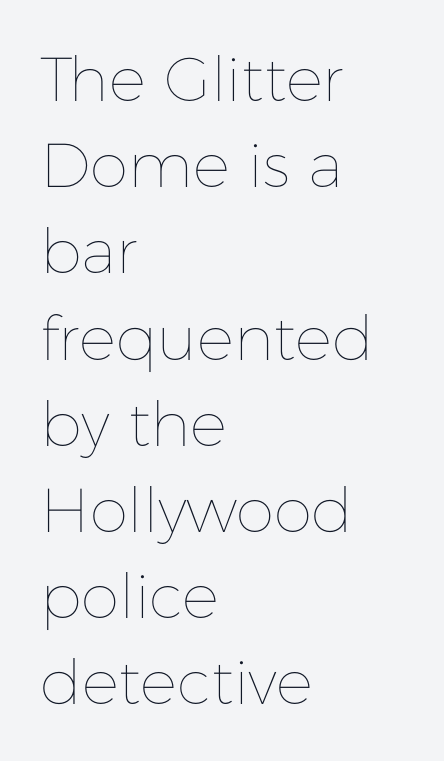
Q: Is the text bold? A: No.
Q: Is the text italic (slanted)? A: No, it is upright.
Q: Is the text underlined? A: No.
Q: How is the paragraph aligned? A: Left-aligned.
Q: Is the spacing between letters normal or unusually wide? A: Normal.
Q: Is the spacing between lines tight, normal or loose? A: Normal.
Q: Width (condensed, normal, or wide)? A: Normal.
Q: Stroke contrast? A: Low.
Q: x-height? A: Medium.
Q: Monospaced? A: No.
